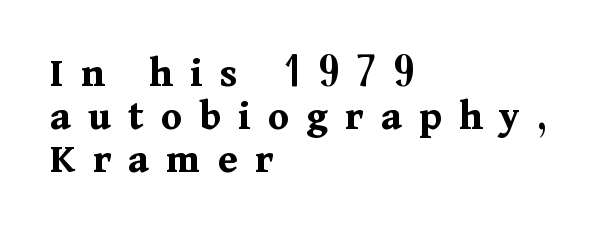
{"serif": "yes", "italic": "no", "bold": "yes", "weight": "bold", "width": "normal", "stroke_contrast": "medium", "x_height": "medium", "monospaced": "no", "underline": "no", "align": "left", "line_spacing": "tight", "line_spacing_ratio": 1.0, "letter_spacing": "wide", "letter_spacing_em": 0.4, "glyph_px": 43}
